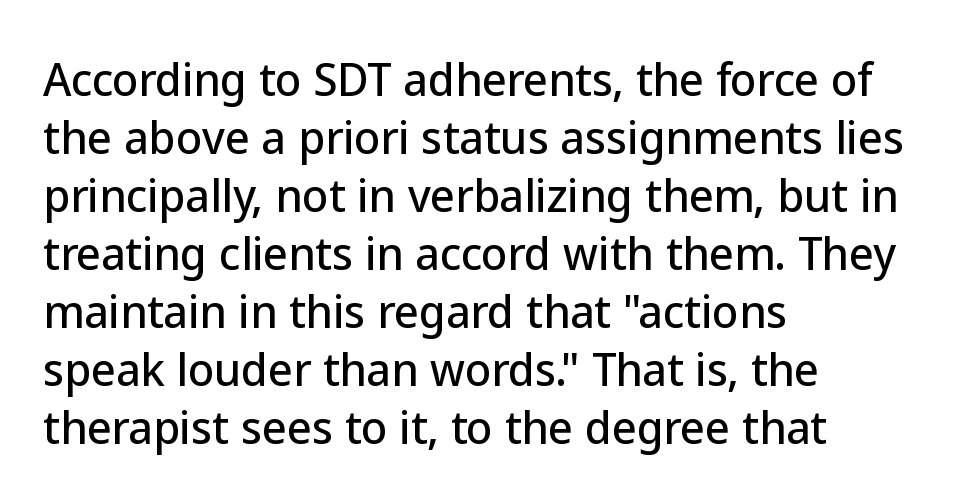
If you drew a line through each stem, it would be perfectly vertical. Spacing verdict: proportional, widths tailored to each character. Descenders hang freely into open space. The lines sit at an ordinary, default distance from one another. Between one letter and the next there's only the usual sliver of space.
